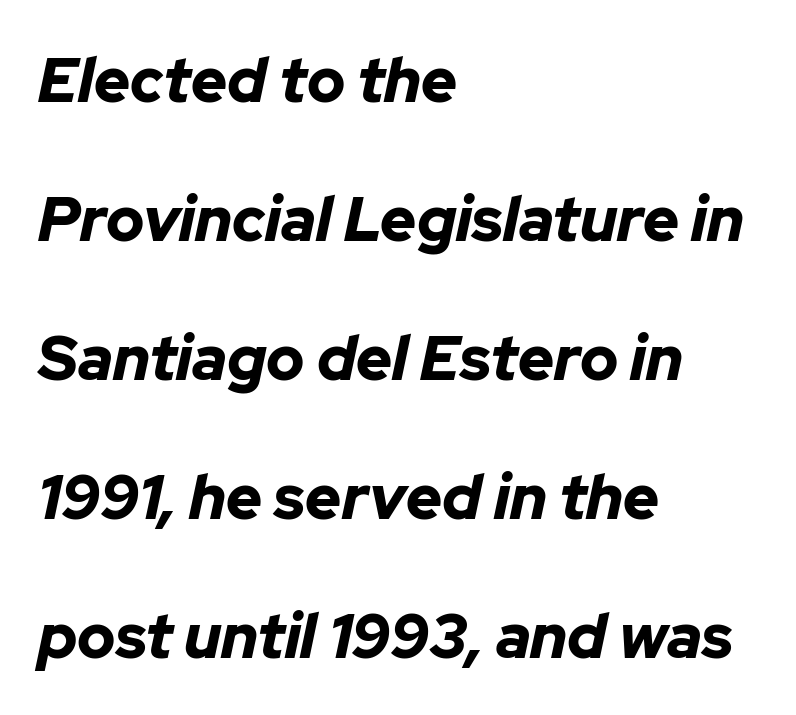
Where is the straight margin? On the left. Note the varied advance widths — an 'i' is clearly narrower than an 'm'. Bold? Absolutely — the strokes are thick and heavy. In terms of posture, this sample is oblique.
